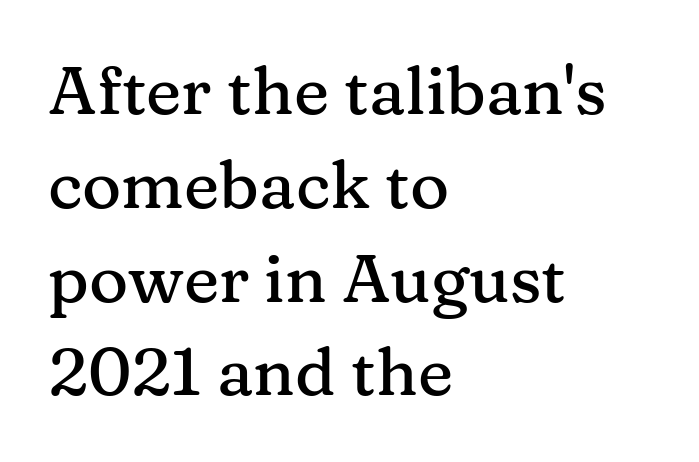
You can tell it's not italic because the verticals are truly vertical. The space beneath each line is pristine and unruled. Where is the straight margin? On the left. Think of a printed novel: that variable character pitch is what you see here. The font family rendered here belongs to the serif group.
